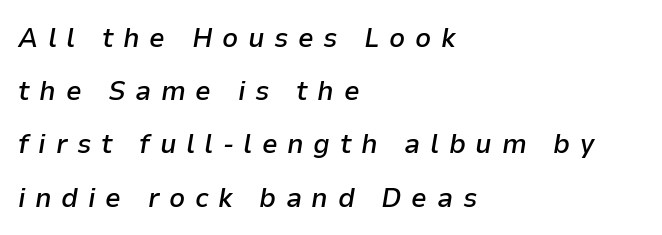
{"italic": "yes", "lean": "right", "slant_degrees": 9, "bold": "semi", "weight": "semibold", "width": "normal", "stroke_contrast": "low", "x_height": "medium", "monospaced": "no", "underline": "no", "align": "left", "line_spacing": "loose", "line_spacing_ratio": 1.9, "letter_spacing": "wide", "letter_spacing_em": 0.34, "glyph_px": 28}
